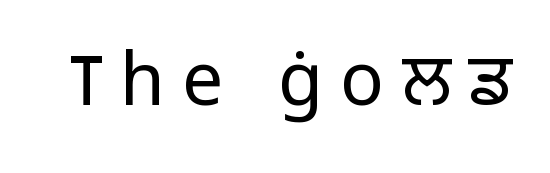
{"serif": "no", "italic": "no", "bold": "no", "weight": "light", "width": "normal", "stroke_contrast": "low", "x_height": "medium", "monospaced": "no", "underline": "no", "letter_spacing": "wide", "letter_spacing_em": 0.24, "glyph_px": 73}
